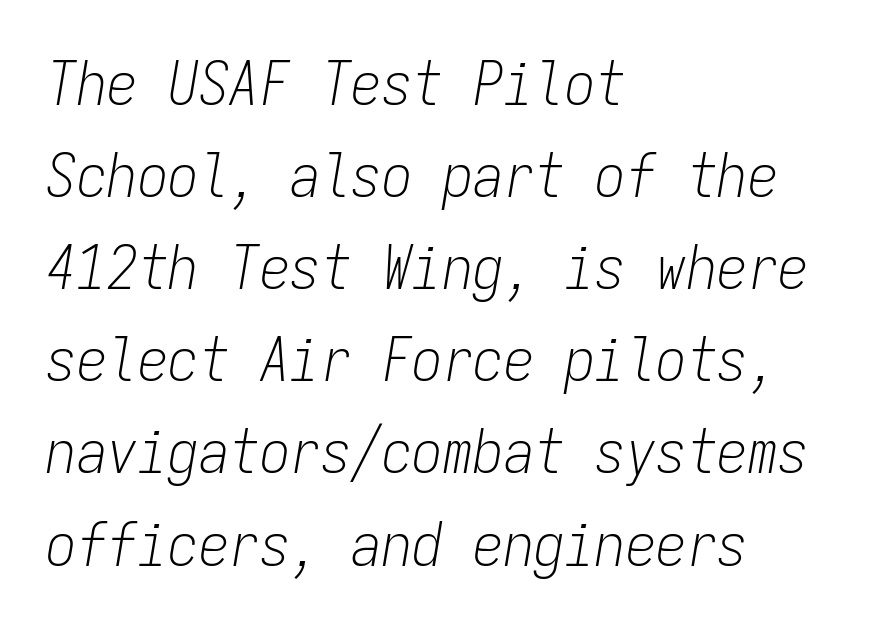
{"italic": "yes", "lean": "right", "slant_degrees": 9, "bold": "no", "weight": "light", "width": "condensed", "stroke_contrast": "low", "x_height": "medium", "monospaced": "yes", "underline": "no", "align": "left", "line_spacing": "normal", "line_spacing_ratio": 1.51, "letter_spacing": "normal", "letter_spacing_em": 0.0, "glyph_px": 61}
